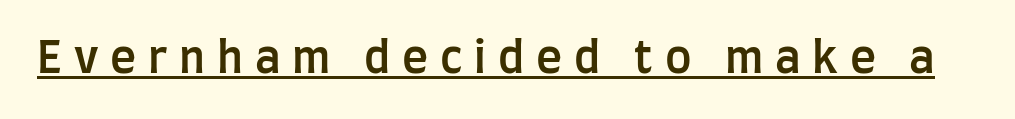
Q: Is the text bold? A: Semi-bold.
Q: Is the text italic (slanted)? A: No, it is upright.
Q: Is the typeface a serif or a sans-serif typeface? A: Sans-serif.
Q: Is the text underlined? A: Yes.
Q: Is the spacing between letters normal or unusually wide? A: Unusually wide.
Q: Width (condensed, normal, or wide)? A: Condensed.
Q: Stroke contrast? A: Low.
Q: x-height? A: Large.
Q: Monospaced? A: No.
